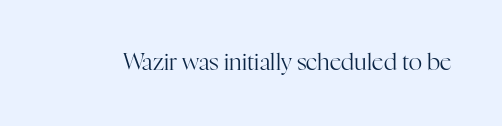
Q: Is the text bold? A: No.
Q: Is the text italic (slanted)? A: No, it is upright.
Q: Is the text underlined? A: No.
Q: Is the spacing between letters normal or unusually wide? A: Normal.
